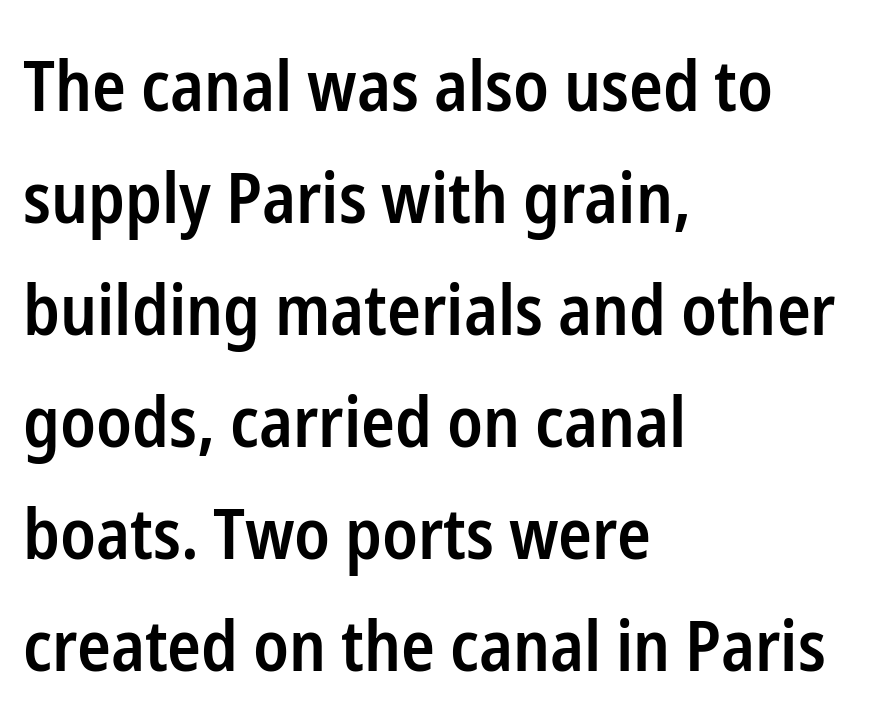
{"serif": "no", "italic": "no", "bold": "semi", "weight": "semibold", "width": "condensed", "stroke_contrast": "low", "x_height": "medium", "monospaced": "no", "underline": "no", "align": "left", "line_spacing": "normal", "line_spacing_ratio": 1.6, "letter_spacing": "normal", "letter_spacing_em": 0.0, "glyph_px": 70}
